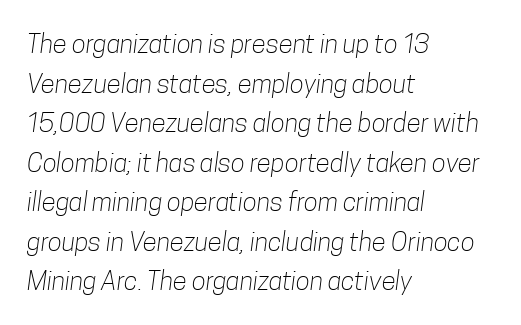
{"bold": "no", "underline": "no", "align": "left", "line_spacing": "normal", "line_spacing_ratio": 1.52, "letter_spacing": "normal", "letter_spacing_em": 0.0, "glyph_px": 26}
